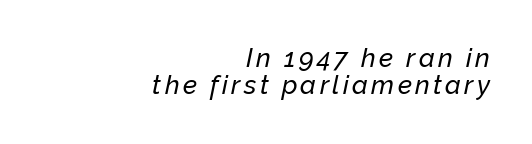
The image shows 26 px text type, italic (leaning right); set right-aligned, tight line spacing (1.05x), not underlined.
